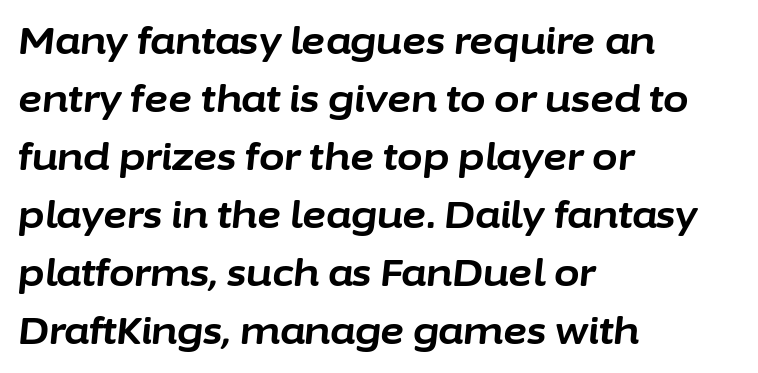
Q: Is the text bold? A: Yes.
Q: Is the text italic (slanted)? A: Yes, it leans right by about 6 degrees.
Q: Is the text underlined? A: No.
Q: How is the paragraph aligned? A: Left-aligned.
Q: Is the spacing between letters normal or unusually wide? A: Normal.
Q: Is the spacing between lines tight, normal or loose? A: Normal.
Q: Width (condensed, normal, or wide)? A: Normal.
Q: Stroke contrast? A: Low.
Q: x-height? A: Medium.
Q: Monospaced? A: No.
